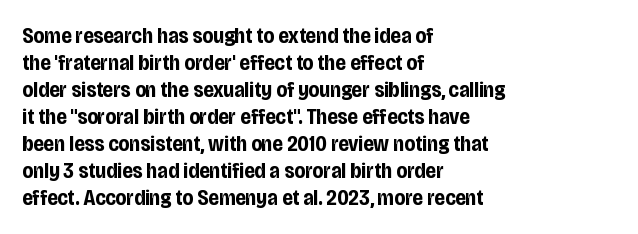
The setting favours the left margin, as ordinary paragraphs usually do. The strip under each line holds only bare page. Every letter is thick-stroked: bold, no question. In terms of posture, this sample is upright. Is the letter spacing exaggerated? No — it looks like the ordinary default.
